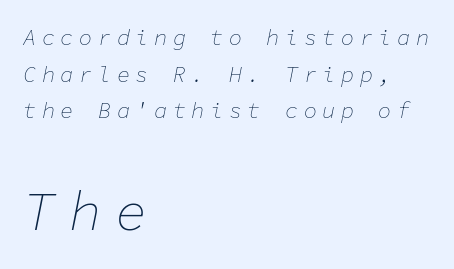
Q: Is the text bold? A: No.
Q: Is the text italic (slanted)? A: Yes, it leans right by about 11 degrees.
Q: Is the text underlined? A: No.
Q: How is the paragraph aligned? A: Left-aligned.
Q: Is the spacing between letters normal or unusually wide? A: Unusually wide.
Q: Is the spacing between lines tight, normal or loose? A: Normal.
Q: Which block of text is set in a larger size, the first (top) or the second (bottom)? A: The second (bottom) one.
Q: Width (condensed, normal, or wide)? A: Normal.
Q: Stroke contrast? A: Low.
Q: x-height? A: Medium.
Q: Monospaced? A: Yes.
